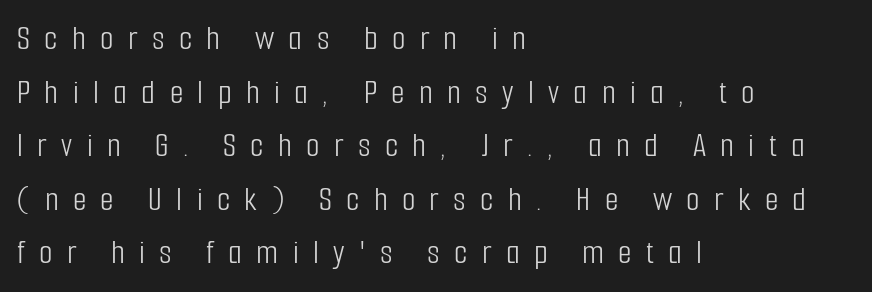
A typesetter would label this face a sans. The space beneath each line is pristine and unruled. The gaps between neighbouring characters are conspicuously large. Left-aligned paragraph, ragged on the right. You could not count columns in this text — the font is proportionally spaced.
